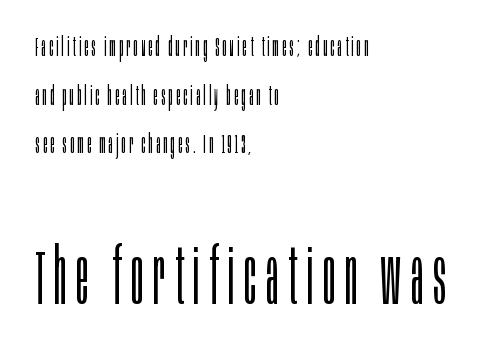
The image shows 77 px light, condensed sans-serif type, upright; set left-aligned, line spacing 1.87x, not underlined; the second (bottom) block is 2.96x larger; low stroke contrast and a large x-height.
